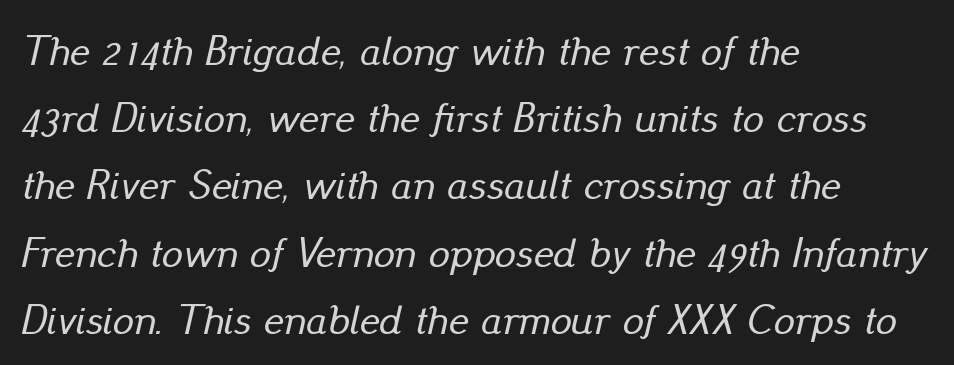
Q: Is the text italic (slanted)? A: Yes, it leans right by about 13 degrees.
Q: Is the text underlined? A: No.
Q: How is the paragraph aligned? A: Left-aligned.
Q: Is the spacing between letters normal or unusually wide? A: Normal.
Q: Is the spacing between lines tight, normal or loose? A: Normal.
Q: Width (condensed, normal, or wide)? A: Normal.
Q: Stroke contrast? A: Low.
Q: x-height? A: Small.
Q: Monospaced? A: No.
